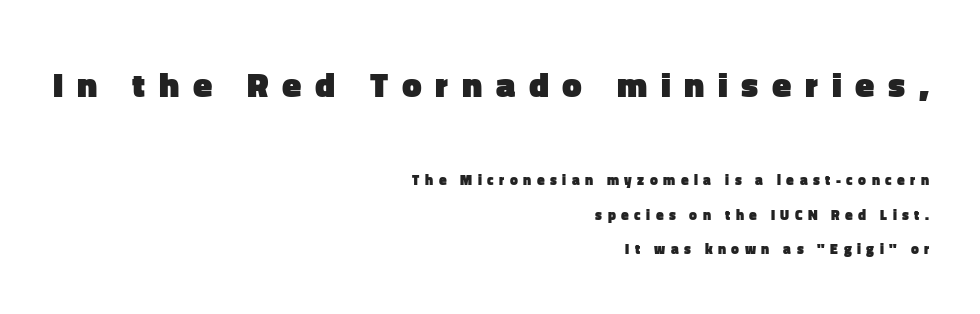
Q: Is the text bold? A: Yes.
Q: Is the text italic (slanted)? A: No, it is upright.
Q: Is the typeface a serif or a sans-serif typeface? A: Sans-serif.
Q: Is the text underlined? A: No.
Q: How is the paragraph aligned? A: Right-aligned.
Q: Is the spacing between letters normal or unusually wide? A: Unusually wide.
Q: Is the spacing between lines tight, normal or loose? A: Loose.
Q: Which block of text is set in a larger size, the first (top) or the second (bottom)? A: The first (top) one.
Q: Width (condensed, normal, or wide)? A: Normal.
Q: Stroke contrast? A: Low.
Q: x-height? A: Medium.
Q: Monospaced? A: No.
